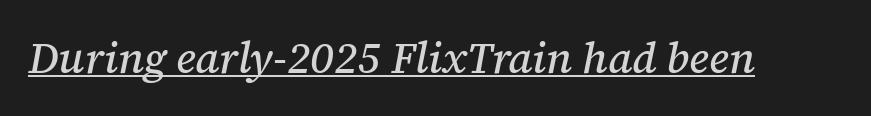
The image shows 43 px serif type, italic (leaning right); set normal letter spacing, underlined; medium stroke contrast and a medium x-height.
